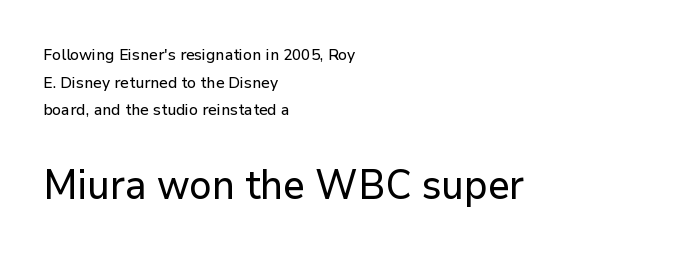
Q: Is the text italic (slanted)? A: No, it is upright.
Q: Is the typeface a serif or a sans-serif typeface? A: Sans-serif.
Q: Is the text underlined? A: No.
Q: How is the paragraph aligned? A: Left-aligned.
Q: Is the spacing between letters normal or unusually wide? A: Normal.
Q: Which block of text is set in a larger size, the first (top) or the second (bottom)? A: The second (bottom) one.
Q: Width (condensed, normal, or wide)? A: Normal.
Q: Stroke contrast? A: Low.
Q: x-height? A: Medium.
Q: Monospaced? A: No.
